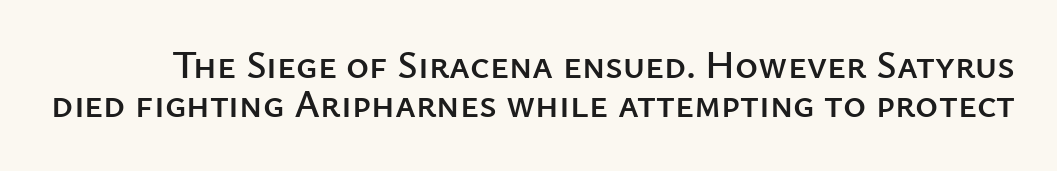
Q: Is the text italic (slanted)? A: No, it is upright.
Q: Is the typeface a serif or a sans-serif typeface? A: Sans-serif.
Q: Is the text underlined? A: No.
Q: Is the spacing between letters normal or unusually wide? A: Normal.
Q: Is the spacing between lines tight, normal or loose? A: Tight.
Q: Width (condensed, normal, or wide)? A: Normal.
Q: Stroke contrast? A: Low.
Q: x-height? A: Medium.
Q: Monospaced? A: No.
